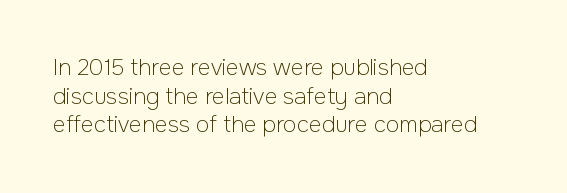
Check the space under the baseline: it is left empty. Characters follow at the spacing the type designer built in. These glyphs show unthickened strokes, regular width or finer. This is the regular roman posture of the typeface. A typesetter would call this leading conventional body-copy spacing. The compositor pushed each line to the left boundary.
